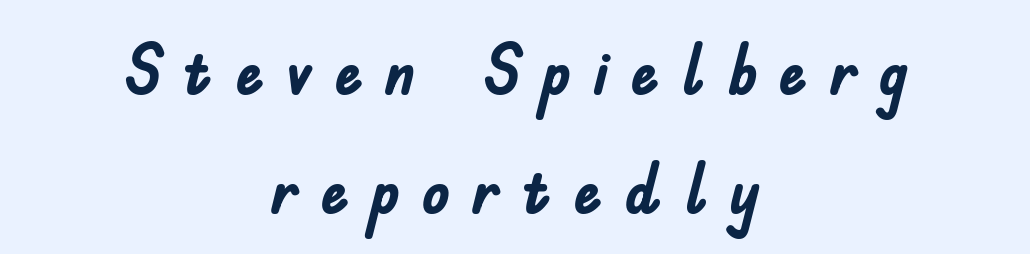
Q: Is the text bold? A: Yes.
Q: Is the text italic (slanted)? A: Yes.
Q: Is the typeface a serif or a sans-serif typeface? A: Sans-serif.
Q: Is the text underlined? A: No.
Q: How is the paragraph aligned? A: Centered.
Q: Is the spacing between letters normal or unusually wide? A: Unusually wide.
Q: Is the spacing between lines tight, normal or loose? A: Normal.
Q: Width (condensed, normal, or wide)? A: Condensed.
Q: Stroke contrast? A: Low.
Q: x-height? A: Small.
Q: Monospaced? A: No.
